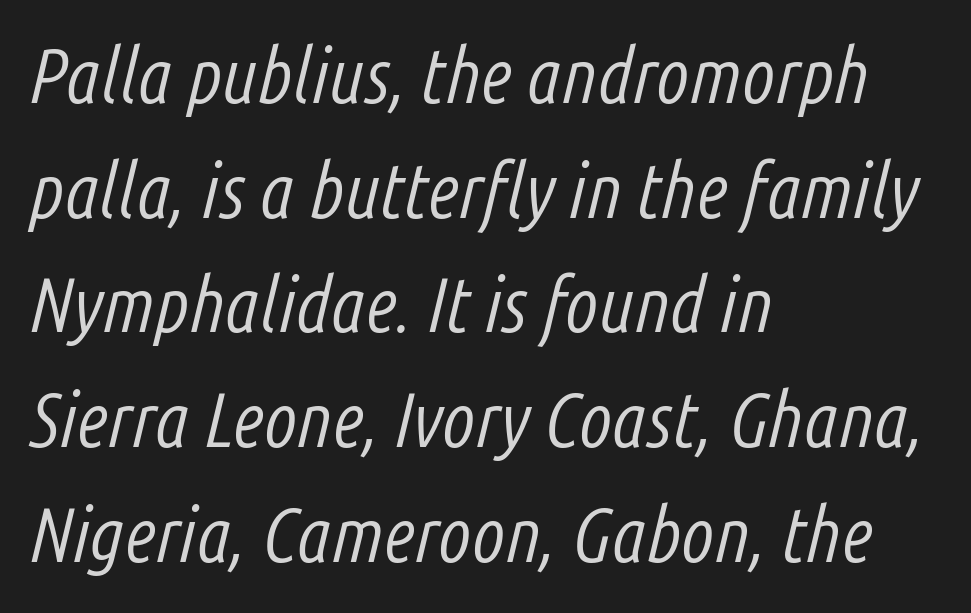
Notice how the stems are inclined rather than vertical — that's the hallmark of italics. The horizontal fit of the characters is conventional and even. Unbolded letterforms with no extra heft. The paragraph has a hard left edge and a soft right edge. Check the space under the baseline: it is left empty. The passage shown stacks its lines at a standard gap.
